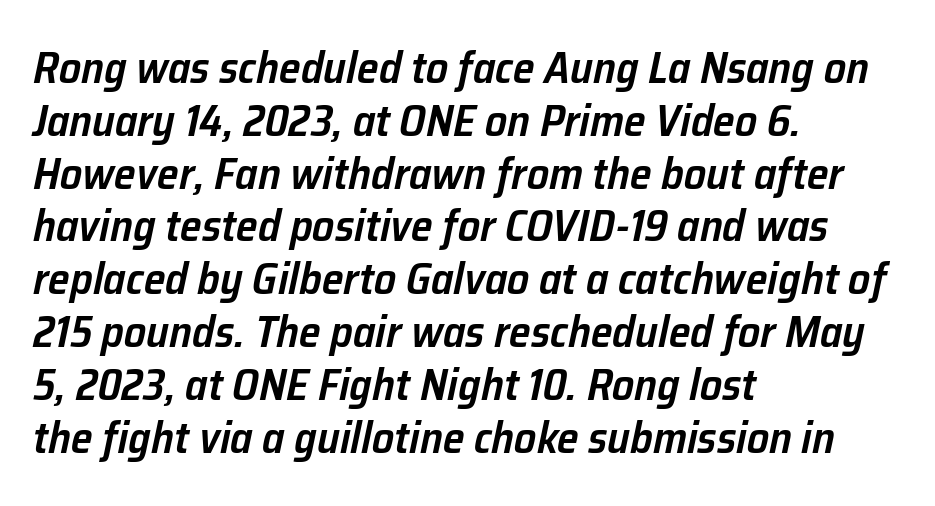
{"italic": "yes", "lean": "right", "slant_degrees": 12, "bold": "semi", "weight": "semibold", "width": "normal", "stroke_contrast": "low", "x_height": "medium", "monospaced": "no", "underline": "no", "align": "left", "line_spacing_ratio": 1.2, "letter_spacing": "normal", "letter_spacing_em": 0.0, "glyph_px": 44}
